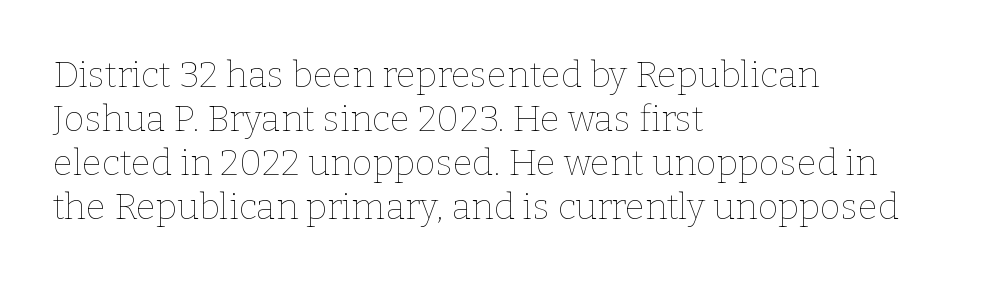
{"italic": "no", "bold": "no", "weight": "thin", "width": "normal", "stroke_contrast": "low", "x_height": "medium", "monospaced": "no", "underline": "no", "align": "left", "line_spacing_ratio": 1.22, "letter_spacing": "normal", "letter_spacing_em": 0.0, "glyph_px": 36}
